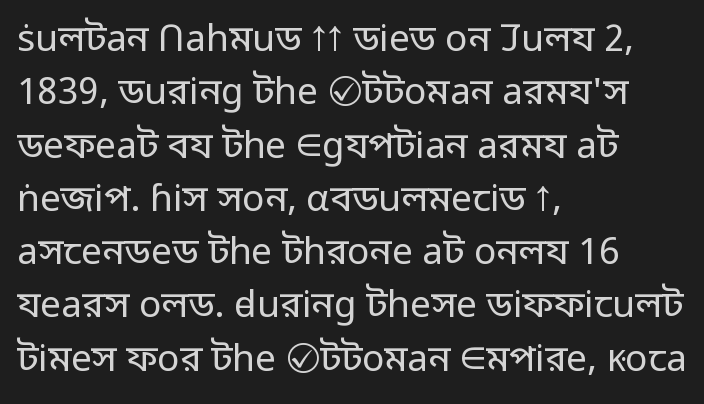
Q: Is the text bold? A: No.
Q: Is the text italic (slanted)? A: No, it is upright.
Q: Is the typeface a serif or a sans-serif typeface? A: Sans-serif.
Q: Is the text underlined? A: No.
Q: How is the paragraph aligned? A: Left-aligned.
Q: Is the spacing between letters normal or unusually wide? A: Normal.
Q: Is the spacing between lines tight, normal or loose? A: Normal.
Q: Width (condensed, normal, or wide)? A: Normal.
Q: Stroke contrast? A: Low.
Q: x-height? A: Medium.
Q: Monospaced? A: No.
